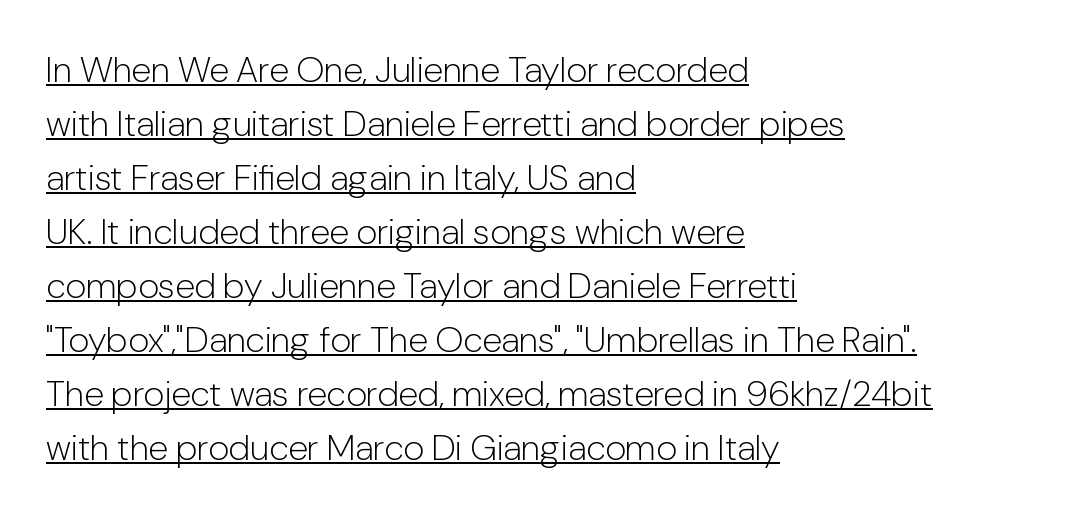
Q: Is the text bold? A: No.
Q: Is the text italic (slanted)? A: No, it is upright.
Q: Is the typeface a serif or a sans-serif typeface? A: Sans-serif.
Q: Is the text underlined? A: Yes.
Q: How is the paragraph aligned? A: Left-aligned.
Q: Is the spacing between letters normal or unusually wide? A: Normal.
Q: Is the spacing between lines tight, normal or loose? A: Normal.
Q: Width (condensed, normal, or wide)? A: Normal.
Q: Stroke contrast? A: Low.
Q: x-height? A: Medium.
Q: Monospaced? A: No.
